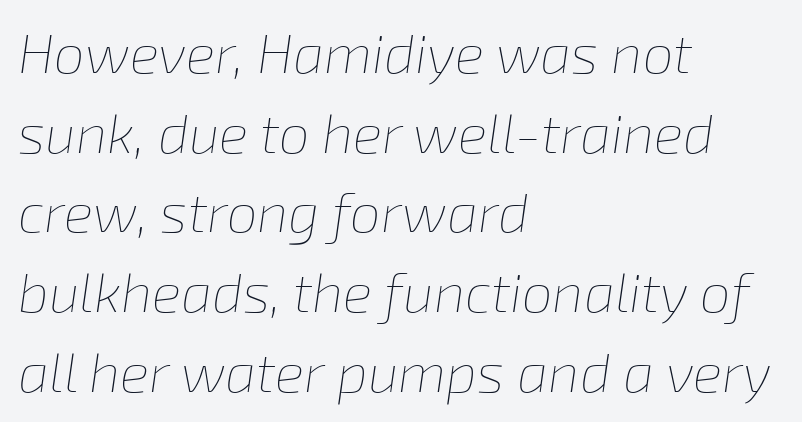
{"italic": "yes", "lean": "right", "slant_degrees": 8, "bold": "no", "weight": "thin", "width": "normal", "stroke_contrast": "low", "x_height": "medium", "monospaced": "no", "underline": "no", "align": "left", "line_spacing": "normal", "line_spacing_ratio": 1.45, "letter_spacing": "normal", "letter_spacing_em": 0.0, "glyph_px": 55}
